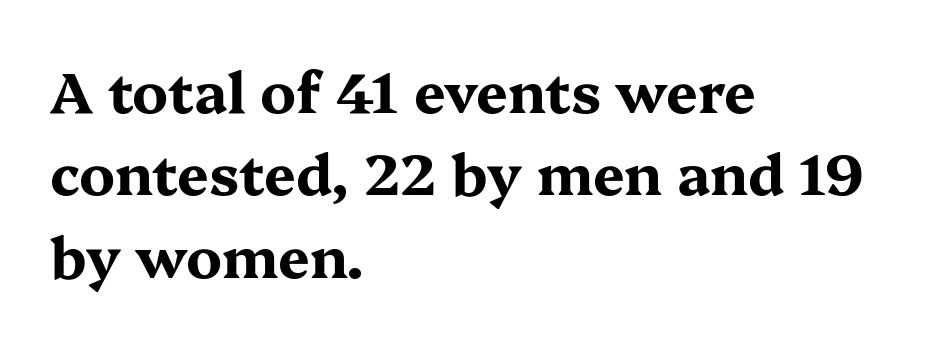
{"serif": "yes", "italic": "no", "bold": "yes", "weight": "bold", "width": "wide", "stroke_contrast": "medium", "x_height": "medium", "monospaced": "no", "underline": "no", "align": "left", "line_spacing": "normal", "line_spacing_ratio": 1.47, "letter_spacing": "normal", "letter_spacing_em": 0.0, "glyph_px": 56}
